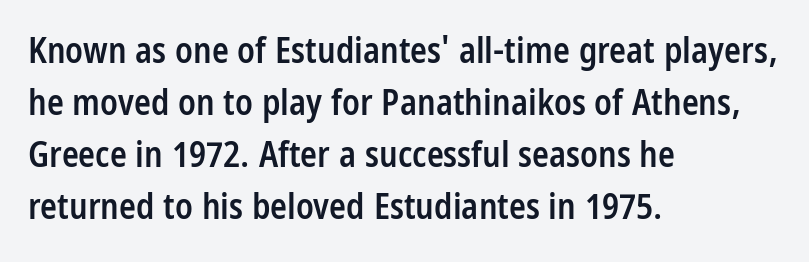
The image shows 35 px semibold, condensed sans-serif type, upright; set left-aligned, normal line spacing (1.49x), normal letter spacing, not underlined; low stroke contrast and a large x-height.
